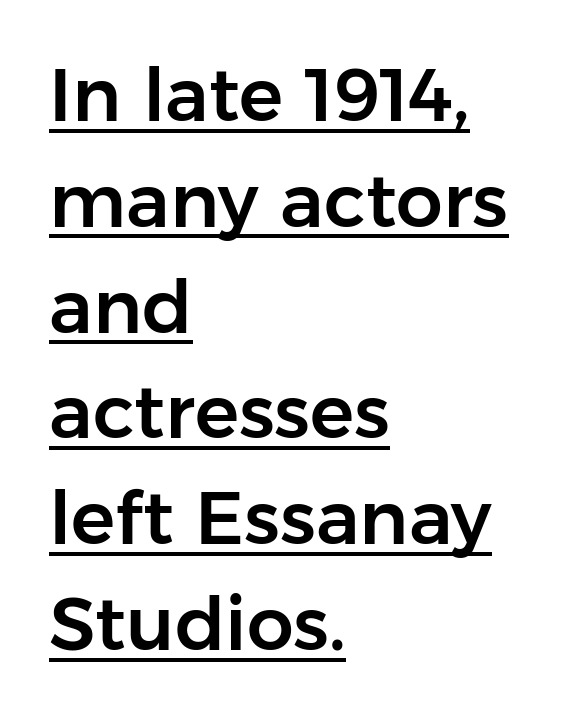
Q: Is the text italic (slanted)? A: No, it is upright.
Q: Is the typeface a serif or a sans-serif typeface? A: Sans-serif.
Q: Is the text underlined? A: Yes.
Q: How is the paragraph aligned? A: Left-aligned.
Q: Is the spacing between letters normal or unusually wide? A: Normal.
Q: Is the spacing between lines tight, normal or loose? A: Normal.
Q: Width (condensed, normal, or wide)? A: Normal.
Q: Stroke contrast? A: Low.
Q: x-height? A: Medium.
Q: Monospaced? A: No.
